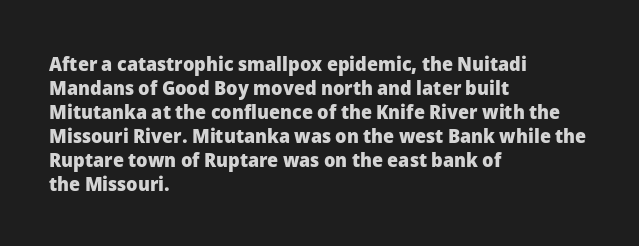
The image shows 20 px bold type, upright; set left-aligned, line spacing 1.2x, normal letter spacing, not underlined.
